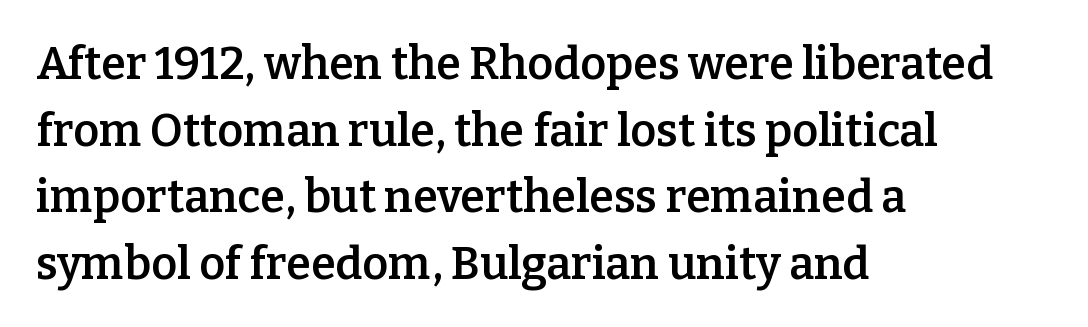
{"serif": "yes", "italic": "no", "bold": "semi", "weight": "semibold", "width": "normal", "stroke_contrast": "low", "x_height": "medium", "monospaced": "no", "underline": "no", "align": "left", "line_spacing": "normal", "line_spacing_ratio": 1.48, "letter_spacing": "normal", "letter_spacing_em": 0.0, "glyph_px": 45}
